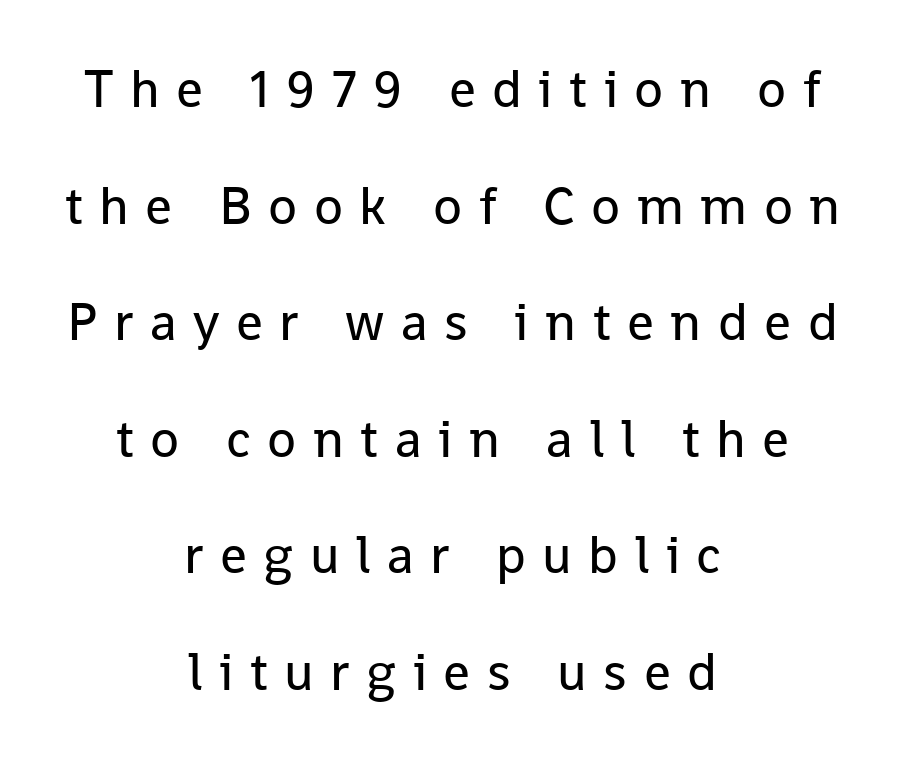
In terms of posture, this sample is upright. Has an underline been added? It has not. This block would shrink considerably if given ordinary leading; it's expanded now. The passage shown has open, widely tracked lettering throughout.
